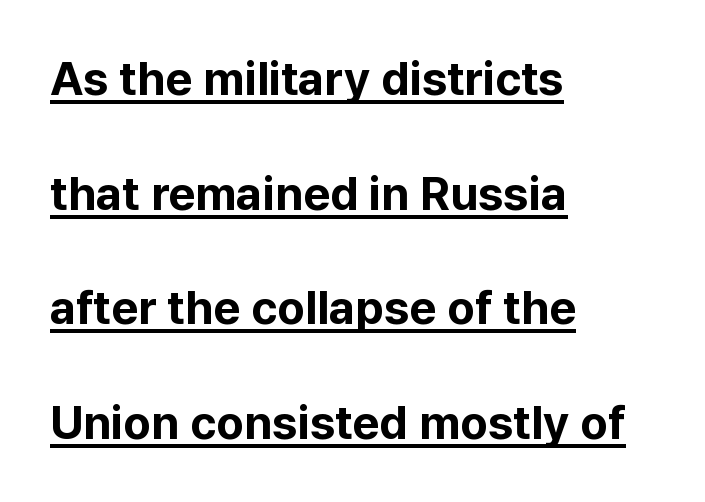
Posture: vertical. Is the letter spacing exaggerated? No — it looks like the ordinary default. The ragged edge is on the right, which tells us the setting is flush left. Caption: lettering with a line underneath. Font category for this specimen: sans-serif.
